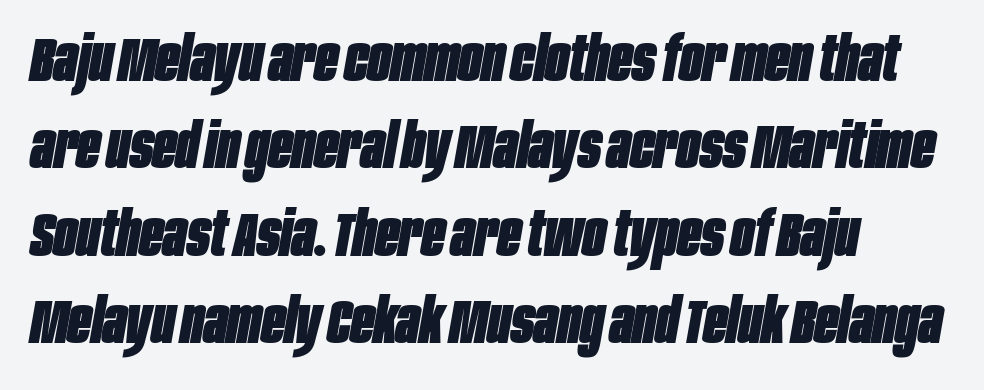
There is no visible air inserted between adjacent glyphs. Line starts are locked; line ends wander. Quick note: italic. The glyphs have the mass of a bold cut. Is this a fixed-width face? No — the glyphs have proportional, varying widths. Descenders are the only things crossing below the line.
